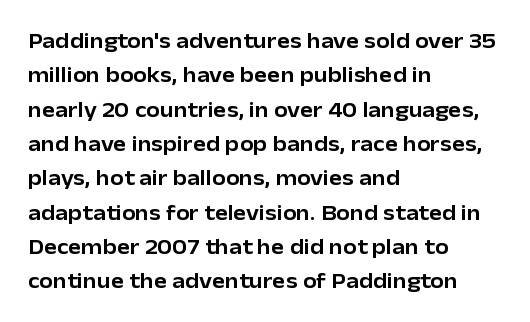
Teacher's note: observe the even left margin — that is flush-left alignment. The passage shown has conventional tracking throughout. It's the straight-up-and-down kind of type. The block of text has a typical density, with ordinary space between rows. The area under the type is left untouched.
